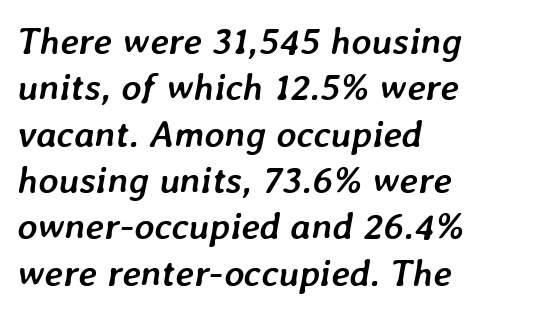
Q: Is the text bold? A: Yes.
Q: Is the text italic (slanted)? A: Yes, it leans right by about 7 degrees.
Q: Is the text underlined? A: No.
Q: How is the paragraph aligned? A: Left-aligned.
Q: Is the spacing between letters normal or unusually wide? A: Normal.
Q: Width (condensed, normal, or wide)? A: Normal.
Q: Stroke contrast? A: Low.
Q: x-height? A: Medium.
Q: Monospaced? A: No.
